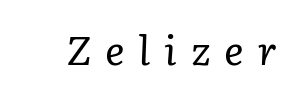
Q: Is the text bold? A: No.
Q: Is the text italic (slanted)? A: Yes, it leans right by about 3 degrees.
Q: Is the typeface a serif or a sans-serif typeface? A: Serif.
Q: Is the text underlined? A: No.
Q: Is the spacing between letters normal or unusually wide? A: Unusually wide.
Q: Width (condensed, normal, or wide)? A: Normal.
Q: Stroke contrast? A: Low.
Q: x-height? A: Medium.
Q: Monospaced? A: No.
